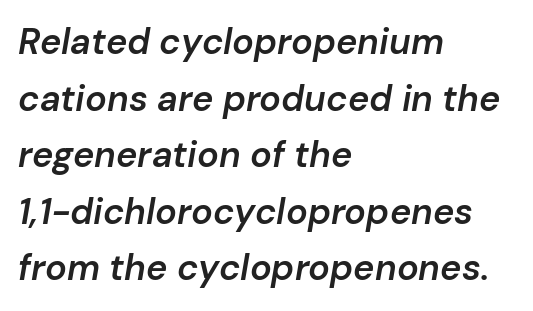
Q: Is the text bold? A: Semi-bold.
Q: Is the text italic (slanted)? A: Yes, it leans right by about 10 degrees.
Q: Is the text underlined? A: No.
Q: How is the paragraph aligned? A: Left-aligned.
Q: Is the spacing between letters normal or unusually wide? A: Normal.
Q: Is the spacing between lines tight, normal or loose? A: Normal.
Q: Width (condensed, normal, or wide)? A: Normal.
Q: Stroke contrast? A: Low.
Q: x-height? A: Medium.
Q: Monospaced? A: No.
